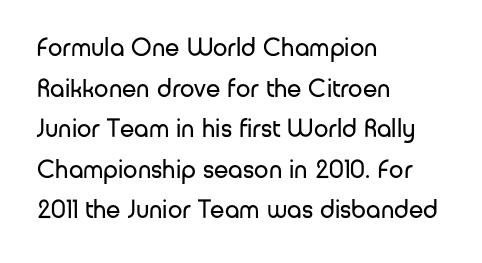
The zone under the glyphs is completely vacant. Letters have the restrained weight of plain body copy at most. Line beginnings align vertically; line endings do not. The gaps between neighbouring characters are ordinary and unremarkable.
